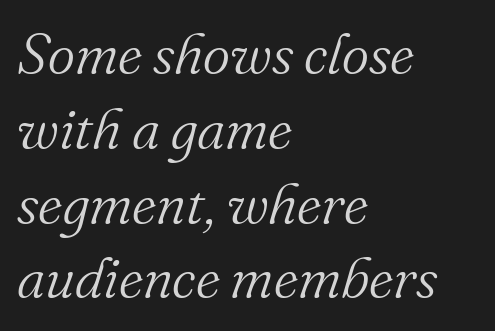
Vertically, the passage feels balanced, rows spaced as you'd expect. One-word summary of the alignment: left. Words float on clear page, feet unadorned. Each stroke keeps to a modest, everyday thickness or less. These lines keep a tight, regular rhythm from letter to letter.
